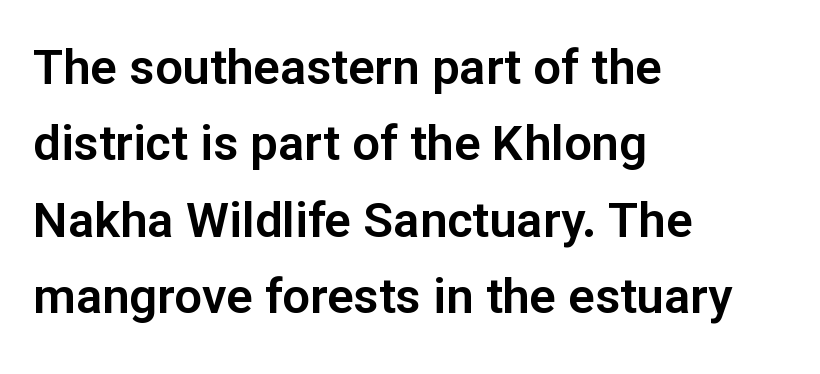
Nope, not italic — everything's standing straight. This sample uses plain, unmodified letter spacing. Do the characters align in a grid? No, the font is proportional. Does the leading feel generous? No, just average. The words here are not underlined.
